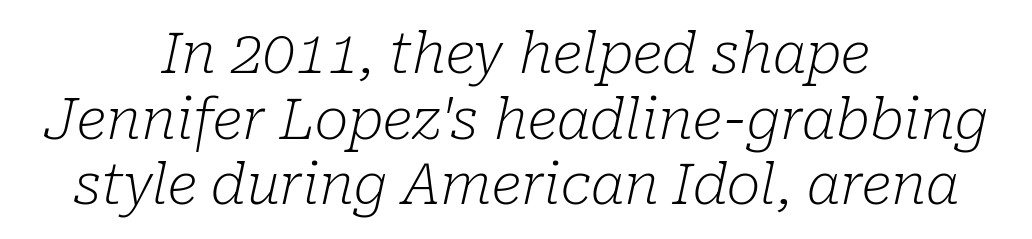
Q: Is the text bold? A: No.
Q: Is the text italic (slanted)? A: Yes, it leans right by about 10 degrees.
Q: Is the typeface a serif or a sans-serif typeface? A: Serif.
Q: Is the text underlined? A: No.
Q: How is the paragraph aligned? A: Centered.
Q: Is the spacing between letters normal or unusually wide? A: Normal.
Q: Is the spacing between lines tight, normal or loose? A: Tight.
Q: Width (condensed, normal, or wide)? A: Normal.
Q: Stroke contrast? A: Low.
Q: x-height? A: Medium.
Q: Monospaced? A: No.
